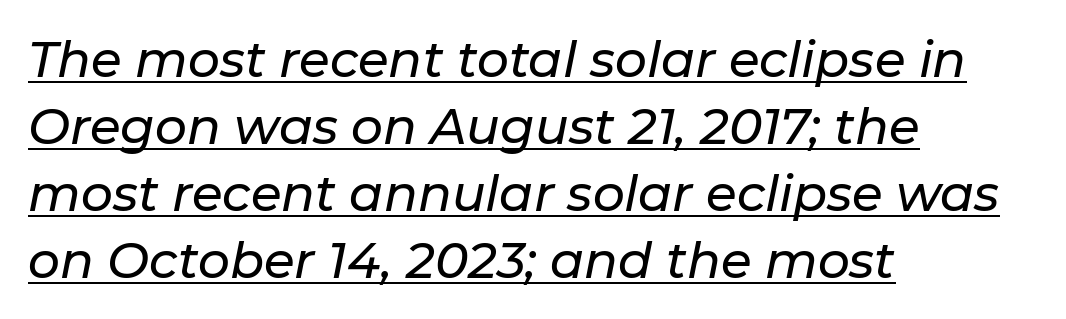
The image shows 50 px text type, italic (leaning right); set left-aligned, normal line spacing (1.34x), normal letter spacing, underlined; low stroke contrast and a medium x-height.
